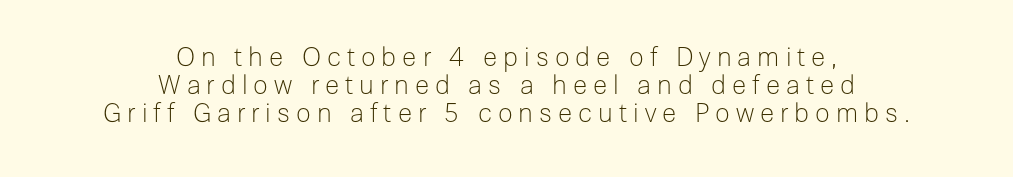
{"italic": "no", "bold": "no", "underline": "no", "align": "center", "line_spacing": "tight", "line_spacing_ratio": 1.08, "letter_spacing": "wide", "letter_spacing_em": 0.23, "glyph_px": 26}
